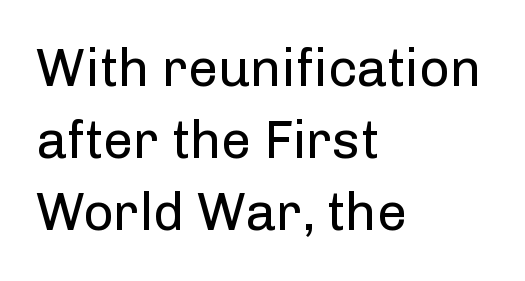
{"serif": "no", "italic": "no", "bold": "no", "weight": "regular", "width": "normal", "stroke_contrast": "low", "x_height": "medium", "monospaced": "no", "underline": "no", "align": "left", "line_spacing": "normal", "line_spacing_ratio": 1.36, "letter_spacing": "normal", "letter_spacing_em": 0.0, "glyph_px": 53}
